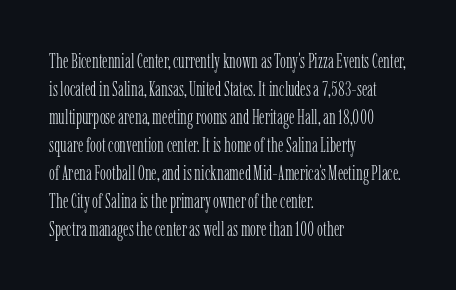
A roman cut, with each character standing at attention. Compared with a centered layout, this one pins lines to the left instead. Evenly set lines give the paragraph a standard silhouette. Heft: none added — not bold. The baseline area is clear.
